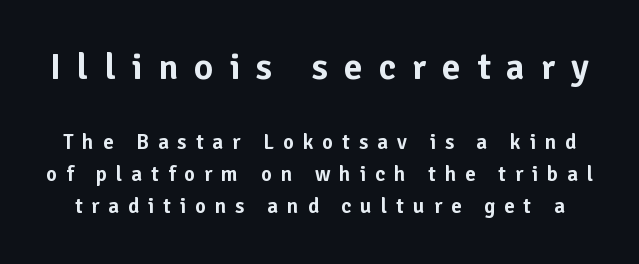
The image shows 37 px sans-serif type, upright; set normal line spacing (1.51x), unusually wide letter spacing (+0.43 em), not underlined; the first (top) block is 1.76x larger; low stroke contrast and a medium x-height.
